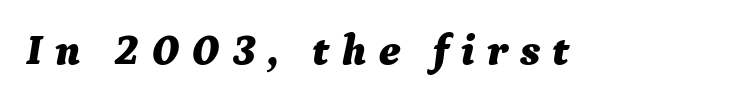
{"italic": "yes", "lean": "right", "slant_degrees": 9, "bold": "yes", "weight": "bold", "width": "normal", "stroke_contrast": "medium", "x_height": "medium", "monospaced": "no", "underline": "no", "letter_spacing": "wide", "letter_spacing_em": 0.27, "glyph_px": 44}
